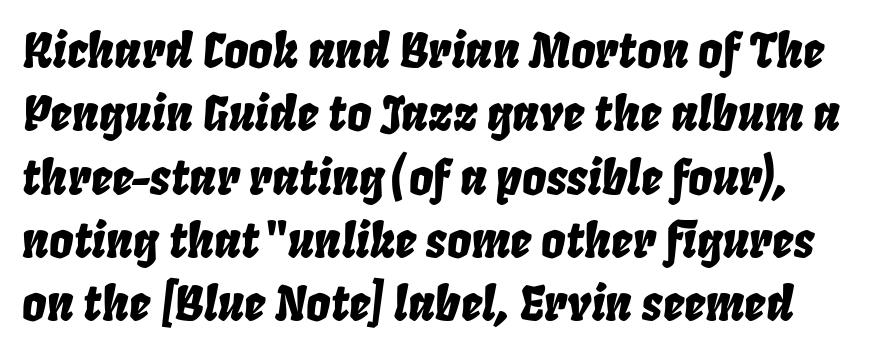
The image shows 48 px condensed type, italic (leaning right); set normal line spacing (1.32x), normal letter spacing, not underlined; low stroke contrast and a large x-height.
